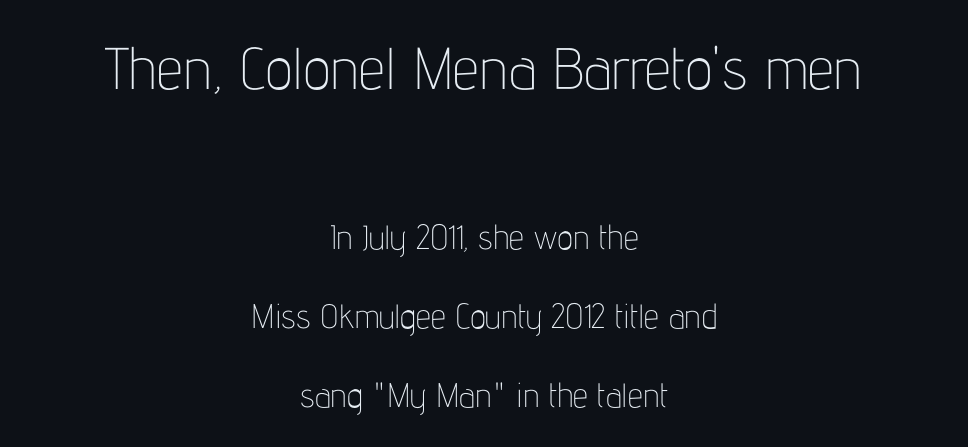
{"serif": "no", "italic": "no", "bold": "no", "weight": "thin", "width": "condensed", "stroke_contrast": "low", "x_height": "medium", "monospaced": "no", "underline": "no", "align": "center", "line_spacing": "loose", "line_spacing_ratio": 2.32, "letter_spacing": "normal", "letter_spacing_em": 0.0, "larger_block": "first", "size_ratio": 1.74, "glyph_px": 59}
